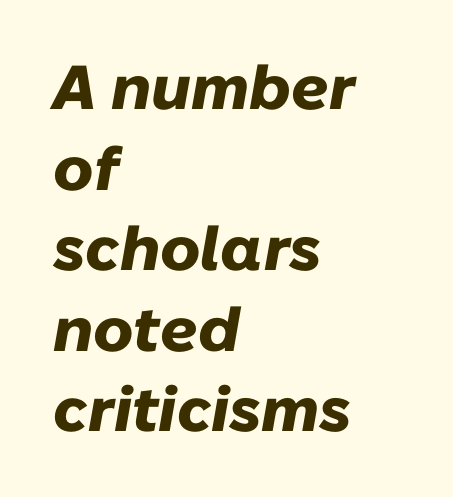
Q: Is the text bold? A: Yes.
Q: Is the text italic (slanted)? A: Yes, it leans right by about 10 degrees.
Q: Is the text underlined? A: No.
Q: How is the paragraph aligned? A: Left-aligned.
Q: Is the spacing between letters normal or unusually wide? A: Normal.
Q: Is the spacing between lines tight, normal or loose? A: Normal.
Q: Width (condensed, normal, or wide)? A: Normal.
Q: Stroke contrast? A: Low.
Q: x-height? A: Medium.
Q: Monospaced? A: No.
